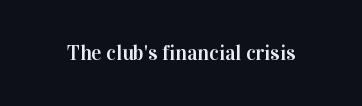
The image shows 21 px text type, upright; set normal letter spacing, not underlined.
